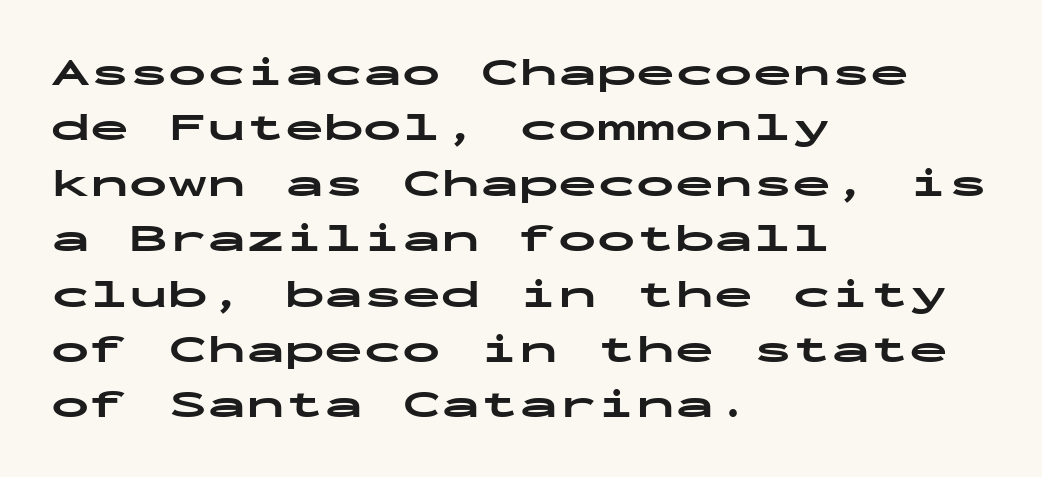
Q: Is the text bold? A: Yes.
Q: Is the text italic (slanted)? A: No, it is upright.
Q: Is the typeface a serif or a sans-serif typeface? A: Sans-serif.
Q: Is the text underlined? A: No.
Q: How is the paragraph aligned? A: Left-aligned.
Q: Is the spacing between letters normal or unusually wide? A: Normal.
Q: Is the spacing between lines tight, normal or loose? A: Normal.
Q: Width (condensed, normal, or wide)? A: Wide.
Q: Stroke contrast? A: Low.
Q: x-height? A: Medium.
Q: Monospaced? A: Yes.
